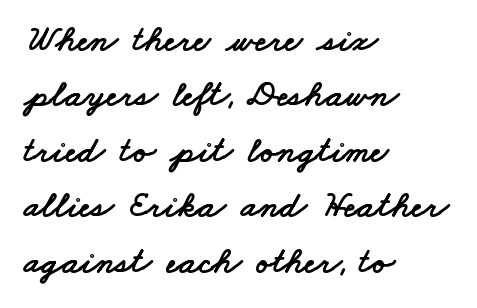
Q: Is the typeface a serif or a sans-serif typeface? A: Sans-serif.
Q: Is the text underlined? A: No.
Q: How is the paragraph aligned? A: Left-aligned.
Q: Is the spacing between letters normal or unusually wide? A: Normal.
Q: Is the spacing between lines tight, normal or loose? A: Normal.
Q: Width (condensed, normal, or wide)? A: Wide.
Q: Stroke contrast? A: Low.
Q: x-height? A: Small.
Q: Monospaced? A: No.
